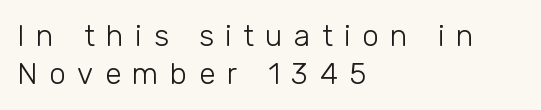
{"serif": "no", "italic": "no", "bold": "no", "weight": "light", "width": "normal", "stroke_contrast": "low", "x_height": "medium", "monospaced": "no", "underline": "no", "align": "left", "line_spacing": "normal", "line_spacing_ratio": 1.28, "letter_spacing": "wide", "letter_spacing_em": 0.38, "glyph_px": 30}
